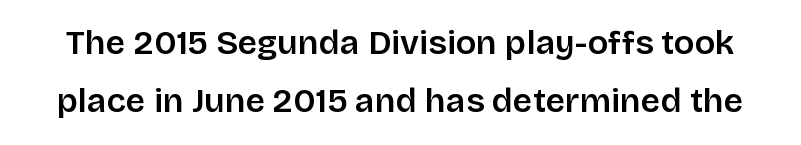
A typesetter would call this proportional, since set widths differ per character. Type style note: lacks serifs. The space directly below the letters is spotless. The letters stand upright; this is a roman face. Its strokes are somewhat broadened, the hallmark of semibold type. The face used here is rendered with its standard letterfit.
